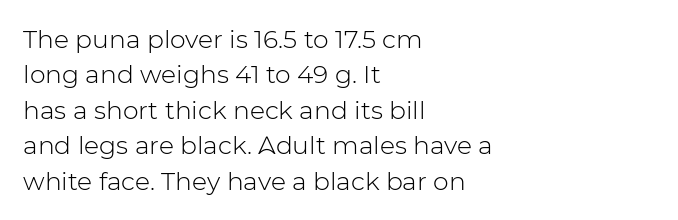
The image shows 25 px text type, upright; set left-aligned, normal line spacing (1.42x), normal letter spacing, not underlined.
